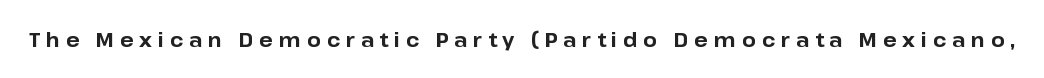
{"italic": "no", "bold": "yes", "underline": "no", "letter_spacing": "wide", "letter_spacing_em": 0.29, "glyph_px": 20}
